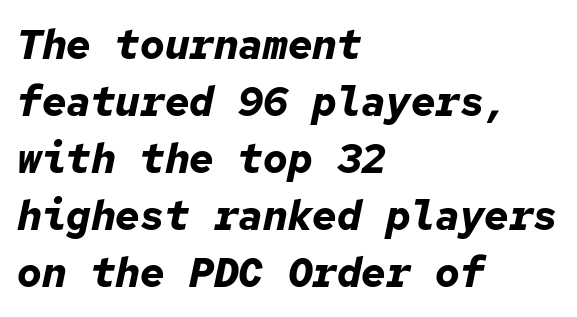
The image shows 41 px bold type, italic (leaning right), monospaced; set left-aligned, normal line spacing (1.39x), normal letter spacing, not underlined; low stroke contrast and a medium x-height.
